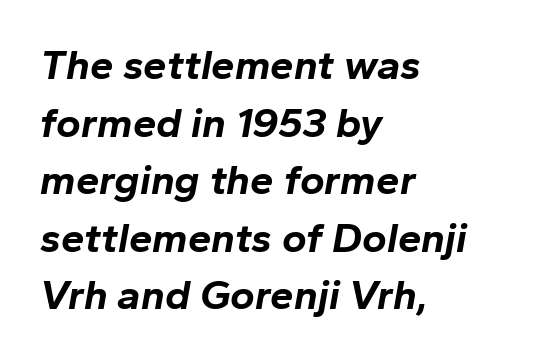
Q: Is the text bold? A: Yes.
Q: Is the text italic (slanted)? A: Yes, it leans right by about 10 degrees.
Q: Is the text underlined? A: No.
Q: How is the paragraph aligned? A: Left-aligned.
Q: Is the spacing between letters normal or unusually wide? A: Normal.
Q: Is the spacing between lines tight, normal or loose? A: Normal.
Q: Width (condensed, normal, or wide)? A: Normal.
Q: Stroke contrast? A: Low.
Q: x-height? A: Medium.
Q: Monospaced? A: No.
